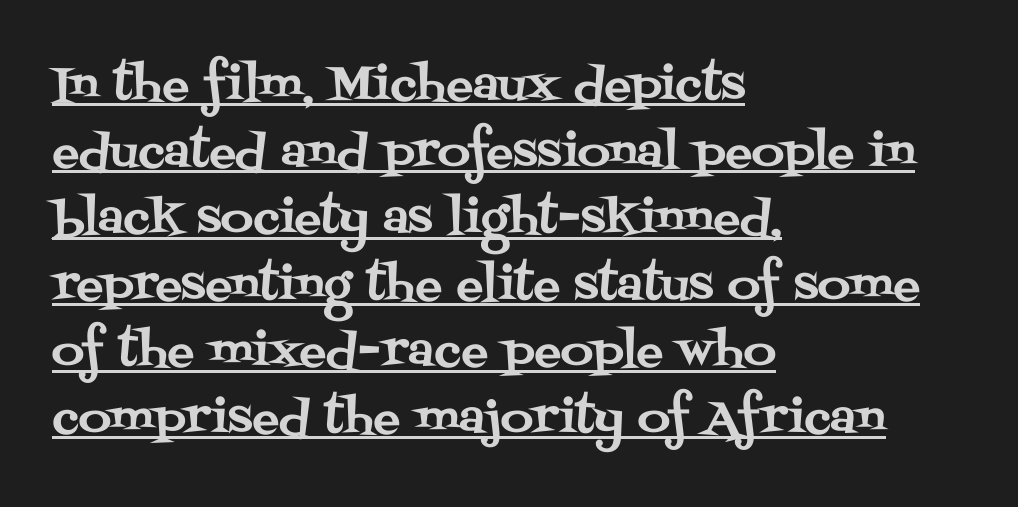
Is there much room between lines? A standard amount, neither cramped nor airy. Glyph-to-glyph distance matches everyday printed text. A typesetter would call this proportional, since set widths differ per character. Leftover space on each line is placed entirely after the last word.
